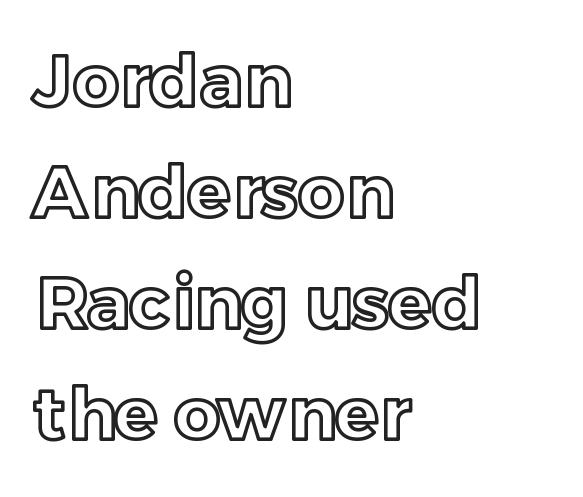
Q: Is the text italic (slanted)? A: No, it is upright.
Q: Is the text underlined? A: No.
Q: How is the paragraph aligned? A: Left-aligned.
Q: Is the spacing between letters normal or unusually wide? A: Normal.
Q: Is the spacing between lines tight, normal or loose? A: Normal.
Q: Width (condensed, normal, or wide)? A: Normal.
Q: x-height? A: Medium.
Q: Monospaced? A: No.
